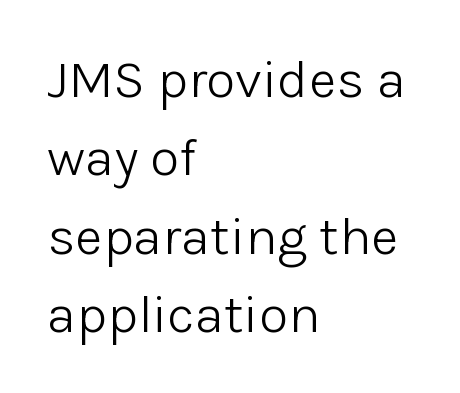
The image shows 54 px light sans-serif type, upright; set left-aligned, normal line spacing (1.45x), normal letter spacing, not underlined; low stroke contrast and a medium x-height.
